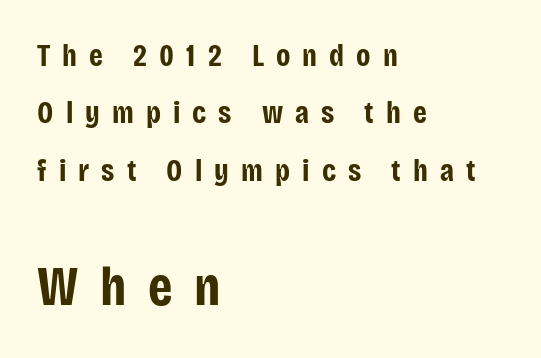
The image shows 55 px bold, condensed sans-serif type, upright; set left-aligned, line spacing 1.85x, unusually wide letter spacing (+0.39 em), not underlined; the second (bottom) block is 1.77x larger; low stroke contrast and a large x-height.
